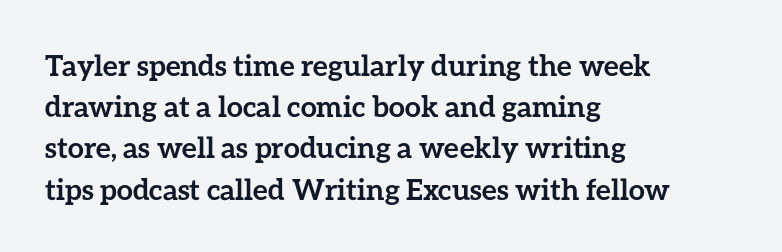
Q: Is the text bold? A: Yes.
Q: Is the text italic (slanted)? A: No, it is upright.
Q: Is the text underlined? A: No.
Q: How is the paragraph aligned? A: Left-aligned.
Q: Is the spacing between letters normal or unusually wide? A: Normal.
Q: Is the spacing between lines tight, normal or loose? A: Normal.
Q: Width (condensed, normal, or wide)? A: Normal.
Q: Stroke contrast? A: Low.
Q: x-height? A: Medium.
Q: Monospaced? A: No.
